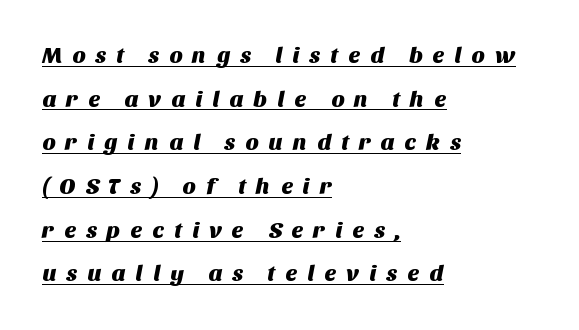
The gaps between neighbouring characters are conspicuously large. Underlining? Definitely there. This block would shrink considerably if given ordinary leading; it's expanded now. If you drew a ruler down the left edge, every line would touch it.
